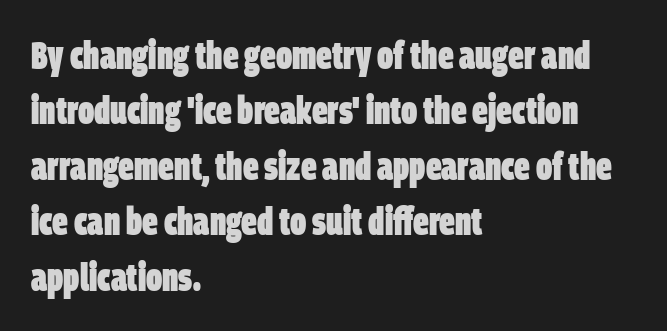
Q: Is the text bold? A: Yes.
Q: Is the typeface a serif or a sans-serif typeface? A: Sans-serif.
Q: Is the text underlined? A: No.
Q: How is the paragraph aligned? A: Left-aligned.
Q: Is the spacing between letters normal or unusually wide? A: Normal.
Q: Is the spacing between lines tight, normal or loose? A: Normal.
Q: Width (condensed, normal, or wide)? A: Condensed.
Q: Stroke contrast? A: Low.
Q: x-height? A: Large.
Q: Monospaced? A: No.
